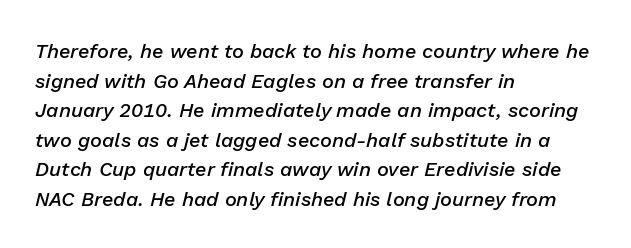
{"italic": "yes", "lean": "right", "slant_degrees": 13, "bold": "semi", "underline": "no", "align": "left", "line_spacing": "normal", "line_spacing_ratio": 1.48, "letter_spacing": "normal", "letter_spacing_em": 0.0, "glyph_px": 20}
